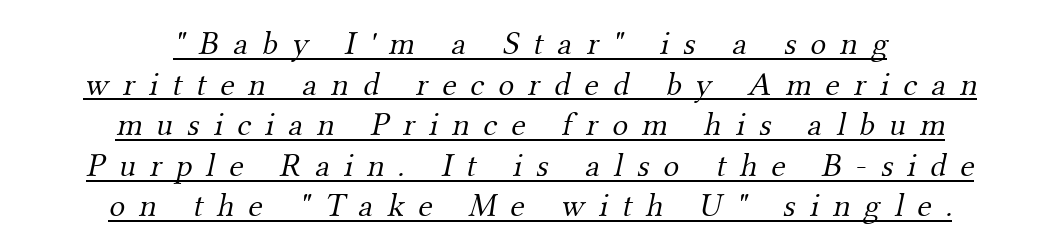
Q: Is the text bold? A: No.
Q: Is the typeface a serif or a sans-serif typeface? A: Serif.
Q: Is the text underlined? A: Yes.
Q: How is the paragraph aligned? A: Centered.
Q: Is the spacing between letters normal or unusually wide? A: Unusually wide.
Q: Width (condensed, normal, or wide)? A: Normal.
Q: Stroke contrast? A: Medium.
Q: x-height? A: Small.
Q: Monospaced? A: No.
